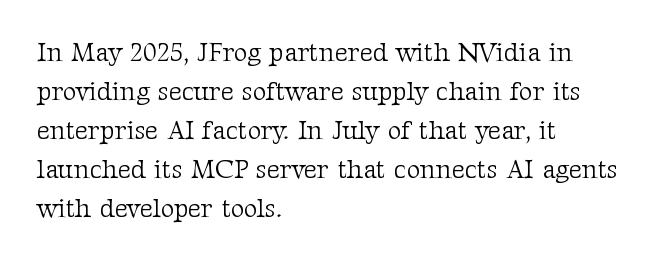
The image shows 26 px text type, upright; set left-aligned, normal line spacing (1.5x), normal letter spacing, not underlined.
